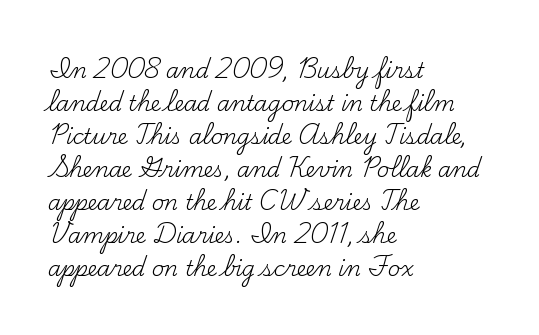
This rendering features lettering with no underline. Summary of weight: not heavy and not bold. The typesetter chose a ragged-right arrangement here. The vertical gap from one line to the next is medium.
